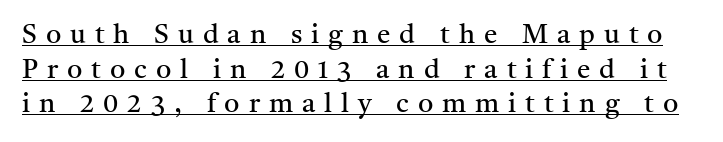
{"italic": "no", "bold": "no", "underline": "yes", "line_spacing": "normal", "line_spacing_ratio": 1.28, "letter_spacing": "wide", "letter_spacing_em": 0.33, "glyph_px": 27}
